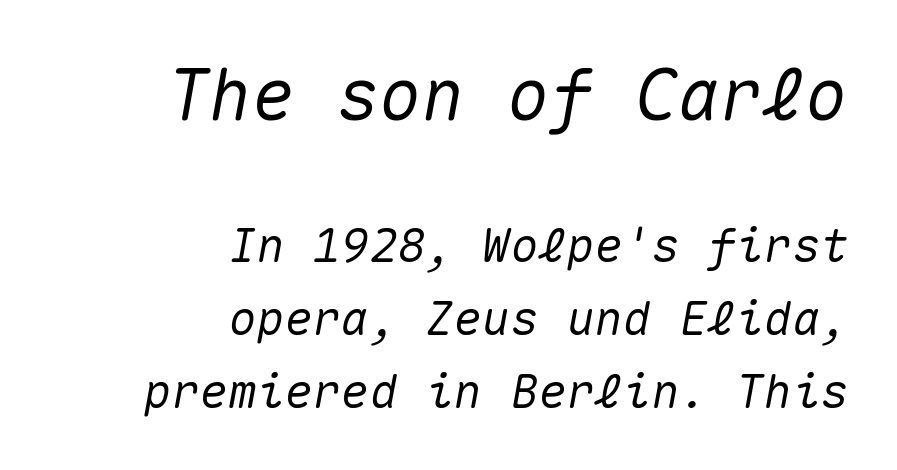
Q: Is the text italic (slanted)? A: Yes, it leans right by about 10 degrees.
Q: Is the text underlined? A: No.
Q: How is the paragraph aligned? A: Right-aligned.
Q: Is the spacing between letters normal or unusually wide? A: Normal.
Q: Is the spacing between lines tight, normal or loose? A: Normal.
Q: Which block of text is set in a larger size, the first (top) or the second (bottom)? A: The first (top) one.
Q: Width (condensed, normal, or wide)? A: Normal.
Q: Stroke contrast? A: Medium.
Q: x-height? A: Medium.
Q: Monospaced? A: Yes.
